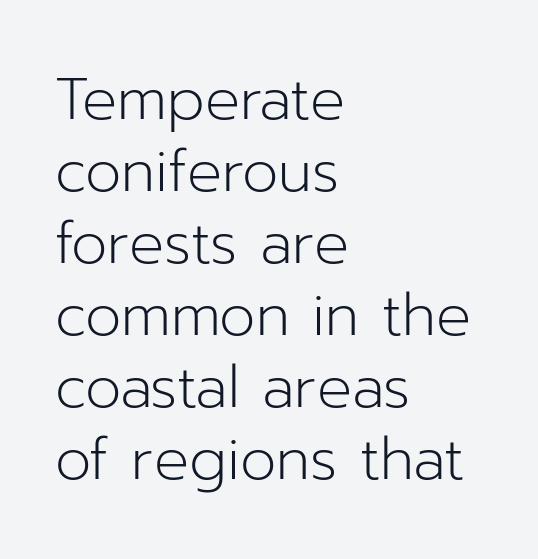
Q: Is the text bold? A: No.
Q: Is the text italic (slanted)? A: No, it is upright.
Q: Is the typeface a serif or a sans-serif typeface? A: Sans-serif.
Q: Is the text underlined? A: No.
Q: How is the paragraph aligned? A: Left-aligned.
Q: Is the spacing between letters normal or unusually wide? A: Normal.
Q: Width (condensed, normal, or wide)? A: Normal.
Q: Stroke contrast? A: Low.
Q: x-height? A: Medium.
Q: Monospaced? A: No.
